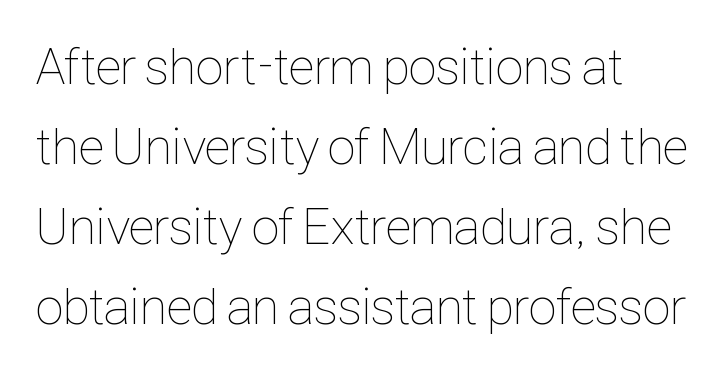
The image shows 51 px thin, condensed type, upright; set left-aligned, normal line spacing (1.57x), normal letter spacing, not underlined; low stroke contrast and a medium x-height.
